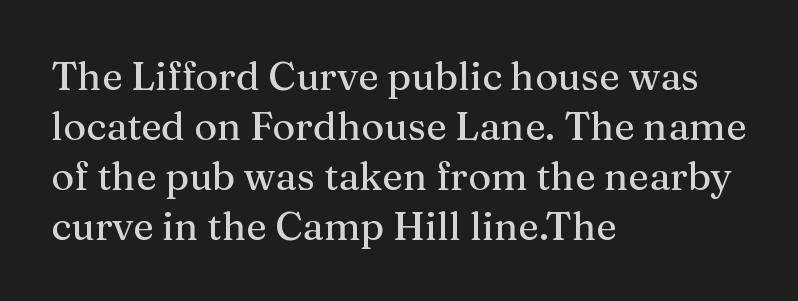
The image shows 39 px serif type, upright; set left-aligned, normal line spacing (1.28x), normal letter spacing, not underlined; medium stroke contrast and a medium x-height.
